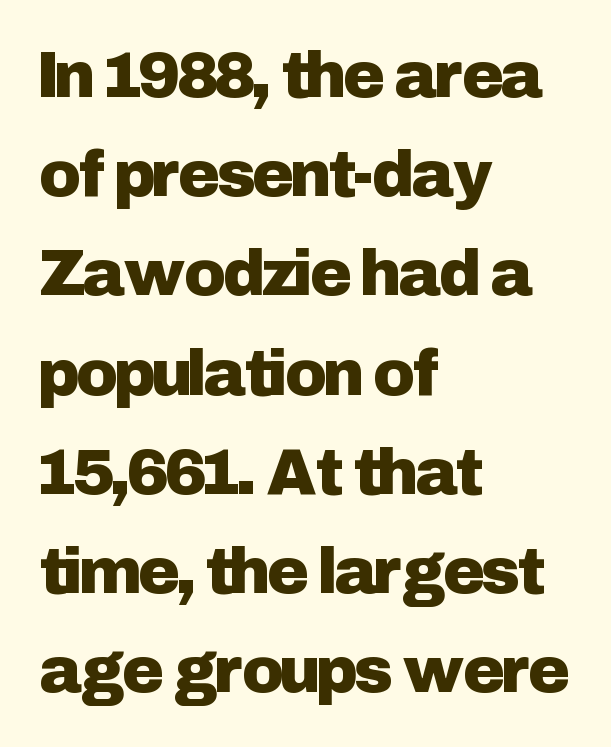
The image shows 64 px sans-serif type, upright; set left-aligned, normal line spacing (1.55x), normal letter spacing, not underlined; low stroke contrast and a medium x-height.
